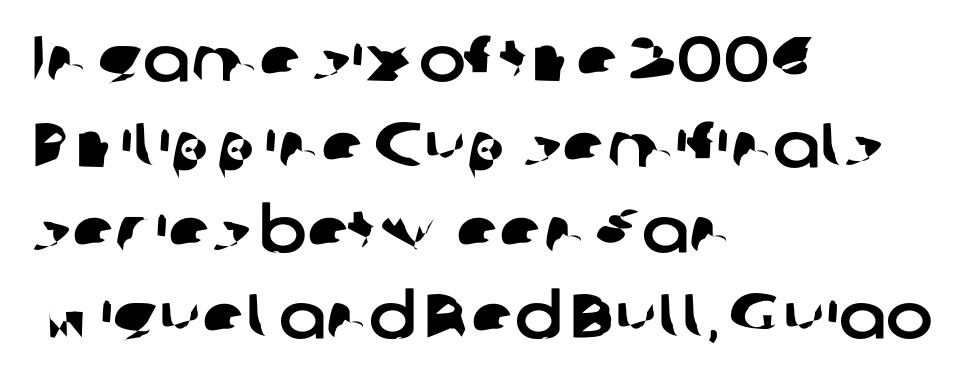
The block of text has a typical density, with ordinary space between rows. The setting favours the left margin, as ordinary paragraphs usually do. Character widths vary here, with narrow letters taking less room than wide ones. Observe the absence of serifs on each vertical stroke in this sample. The passage shown is not underscored anywhere.
